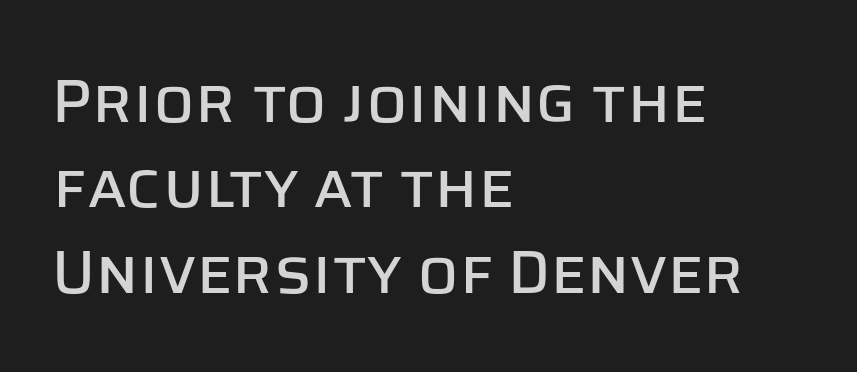
{"serif": "no", "italic": "no", "width": "normal", "stroke_contrast": "low", "x_height": "large", "monospaced": "no", "underline": "no", "align": "left", "line_spacing": "normal", "line_spacing_ratio": 1.4, "letter_spacing": "normal", "letter_spacing_em": 0.0, "glyph_px": 61}
